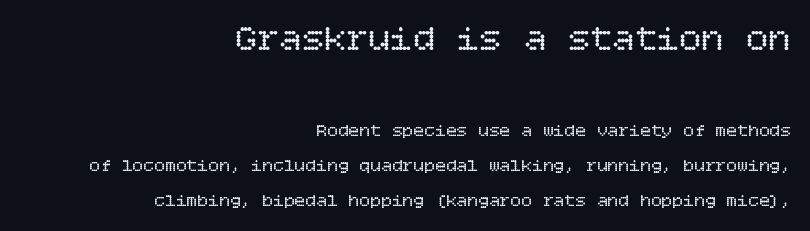
Q: Is the text bold? A: No.
Q: Is the text italic (slanted)? A: No, it is upright.
Q: Is the text underlined? A: No.
Q: How is the paragraph aligned? A: Right-aligned.
Q: Is the spacing between letters normal or unusually wide? A: Normal.
Q: Is the spacing between lines tight, normal or loose? A: Loose.
Q: Which block of text is set in a larger size, the first (top) or the second (bottom)? A: The first (top) one.
Q: Width (condensed, normal, or wide)? A: Normal.
Q: Stroke contrast? A: Low.
Q: x-height? A: Large.
